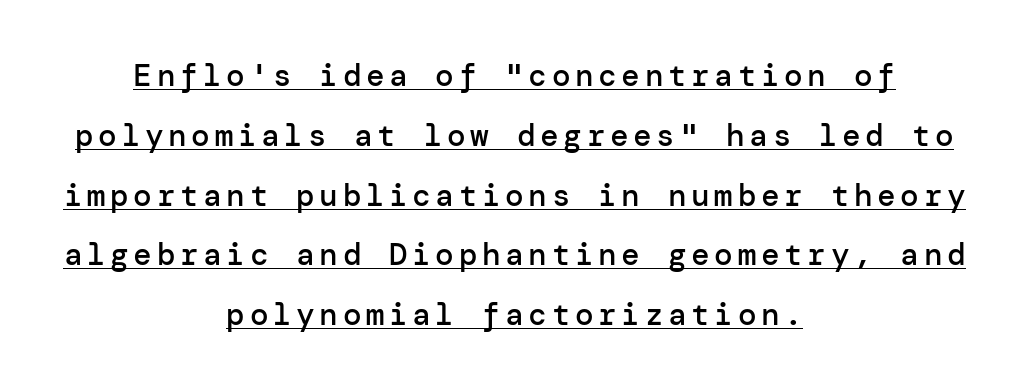
{"serif": "no", "italic": "no", "bold": "semi", "weight": "semibold", "width": "normal", "stroke_contrast": "low", "x_height": "medium", "underline": "yes", "align": "center", "line_spacing": "loose", "line_spacing_ratio": 1.93, "glyph_px": 31}
